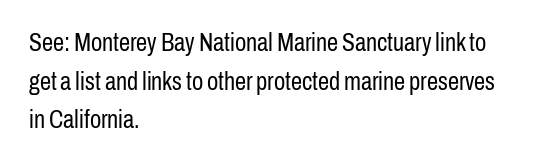
Notice how descenders clear the ascenders below comfortably — that's standard leading. Posture: vertical. Letter spacing: default. This rendering uses left alignment, leaving the right contour irregular.
